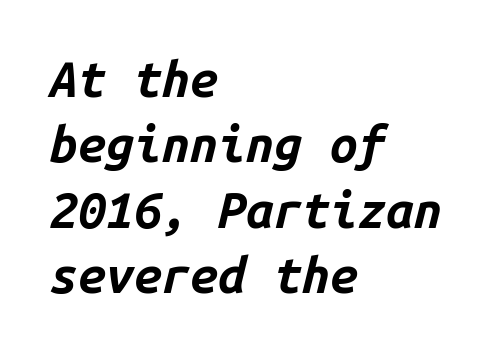
Q: Is the text bold? A: Yes.
Q: Is the text italic (slanted)? A: Yes, it leans right by about 14 degrees.
Q: Is the text underlined? A: No.
Q: How is the paragraph aligned? A: Left-aligned.
Q: Is the spacing between letters normal or unusually wide? A: Normal.
Q: Is the spacing between lines tight, normal or loose? A: Normal.
Q: Width (condensed, normal, or wide)? A: Normal.
Q: Stroke contrast? A: Low.
Q: x-height? A: Medium.
Q: Monospaced? A: Yes.
